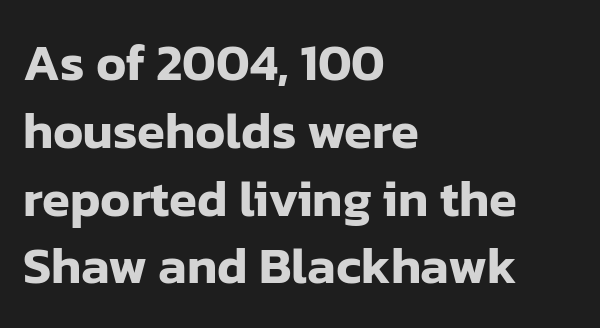
{"serif": "no", "italic": "no", "width": "normal", "stroke_contrast": "low", "x_height": "medium", "monospaced": "no", "underline": "no", "align": "left", "line_spacing": "normal", "line_spacing_ratio": 1.33, "letter_spacing": "normal", "letter_spacing_em": 0.0, "glyph_px": 51}
